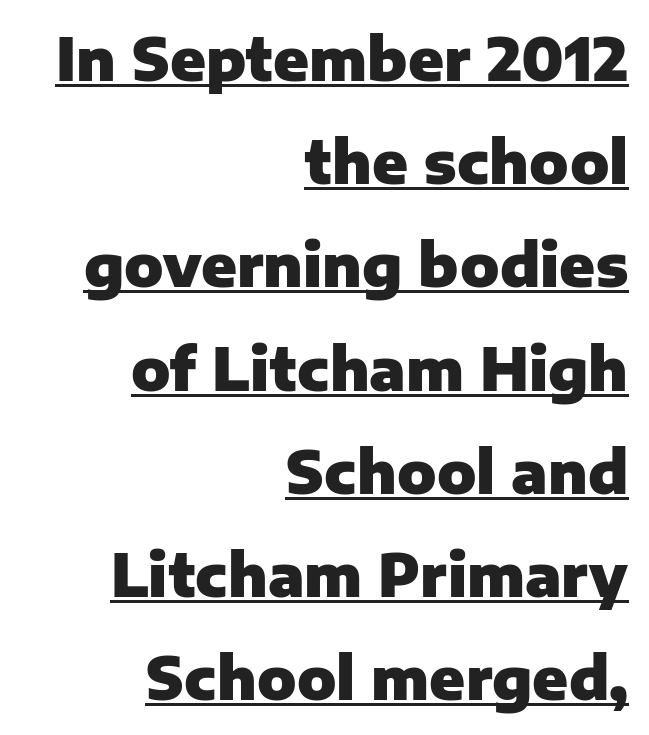
{"serif": "no", "italic": "no", "bold": "yes", "weight": "heavy", "width": "normal", "stroke_contrast": "low", "x_height": "medium", "monospaced": "no", "underline": "yes", "align": "right", "line_spacing_ratio": 1.78, "letter_spacing": "normal", "letter_spacing_em": 0.0, "glyph_px": 58}
